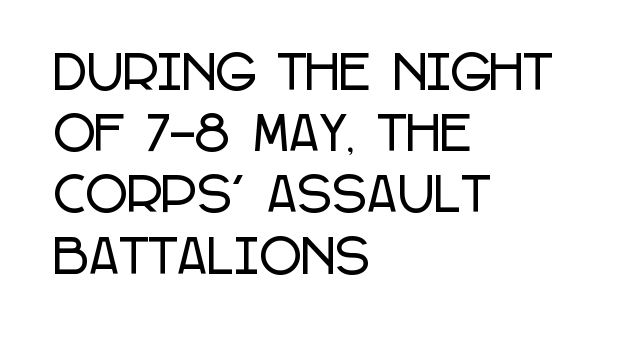
Q: Is the text italic (slanted)? A: No, it is upright.
Q: Is the typeface a serif or a sans-serif typeface? A: Sans-serif.
Q: Is the text underlined? A: No.
Q: How is the paragraph aligned? A: Left-aligned.
Q: Is the spacing between letters normal or unusually wide? A: Normal.
Q: Is the spacing between lines tight, normal or loose? A: Normal.
Q: Width (condensed, normal, or wide)? A: Condensed.
Q: Stroke contrast? A: Low.
Q: x-height? A: Large.
Q: Monospaced? A: No.
